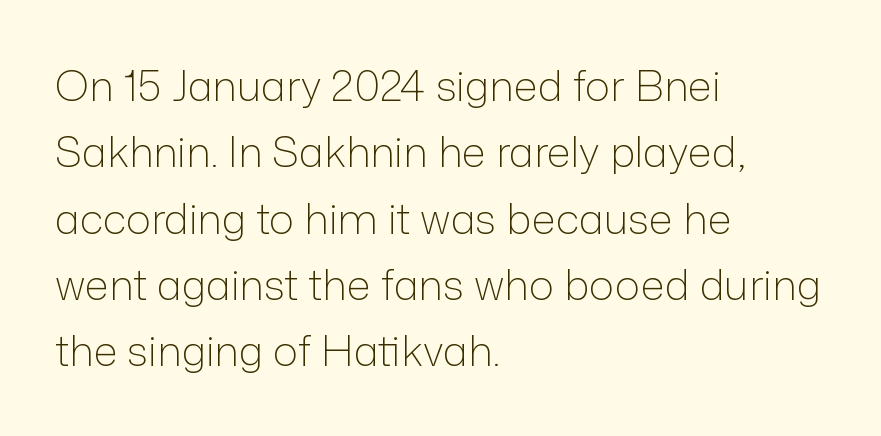
Q: Is the text bold? A: No.
Q: Is the text italic (slanted)? A: No, it is upright.
Q: Is the typeface a serif or a sans-serif typeface? A: Sans-serif.
Q: Is the text underlined? A: No.
Q: How is the paragraph aligned? A: Left-aligned.
Q: Is the spacing between letters normal or unusually wide? A: Normal.
Q: Is the spacing between lines tight, normal or loose? A: Normal.
Q: Width (condensed, normal, or wide)? A: Normal.
Q: Stroke contrast? A: Low.
Q: x-height? A: Medium.
Q: Monospaced? A: No.
